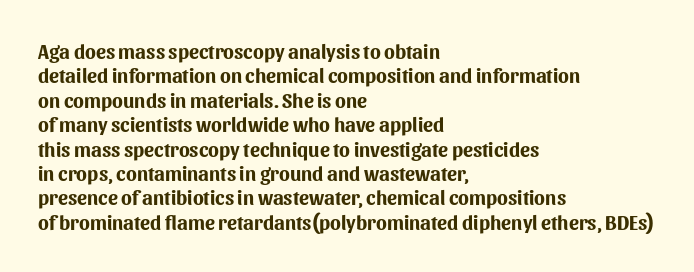
In terms of weight, the rendering is a true, heavy bold. In CSS terms this would be text-align: left. This rendering leaves character spacing at its baseline value. Honestly, there is no underline to notice here at all. The typography opts for an upright posture over an oblique one.
